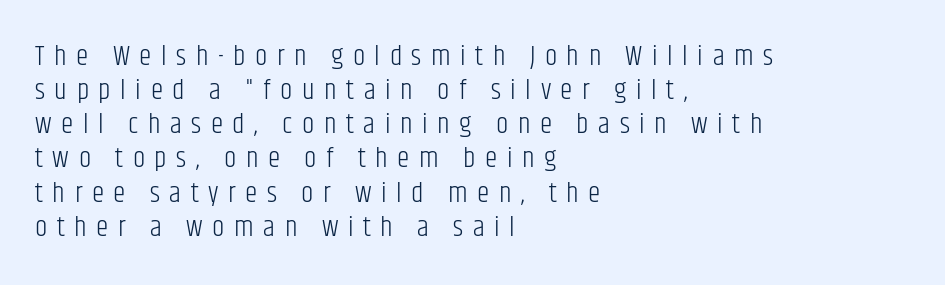
The foot of each line stays bare and open. The letterforms sit at book weight or below. Letter spacing: wide. A classic flush-left, rag-right setting is used for this passage. The passage shown is typed in a proportional face where columns would drift.
